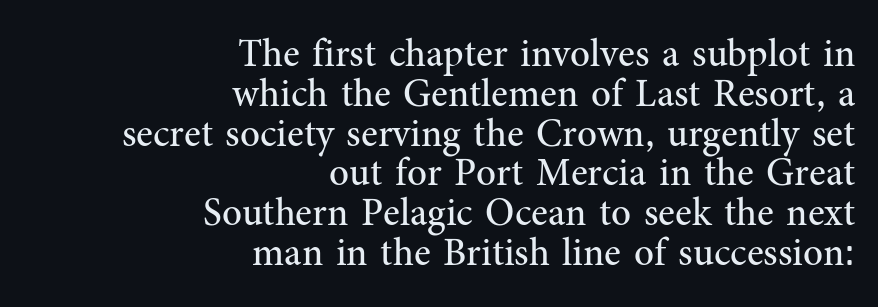
Q: Is the text bold? A: No.
Q: Is the text italic (slanted)? A: No, it is upright.
Q: Is the typeface a serif or a sans-serif typeface? A: Serif.
Q: Is the text underlined? A: No.
Q: How is the paragraph aligned? A: Right-aligned.
Q: Is the spacing between letters normal or unusually wide? A: Normal.
Q: Is the spacing between lines tight, normal or loose? A: Tight.
Q: Width (condensed, normal, or wide)? A: Normal.
Q: Stroke contrast? A: Medium.
Q: x-height? A: Medium.
Q: Monospaced? A: No.
